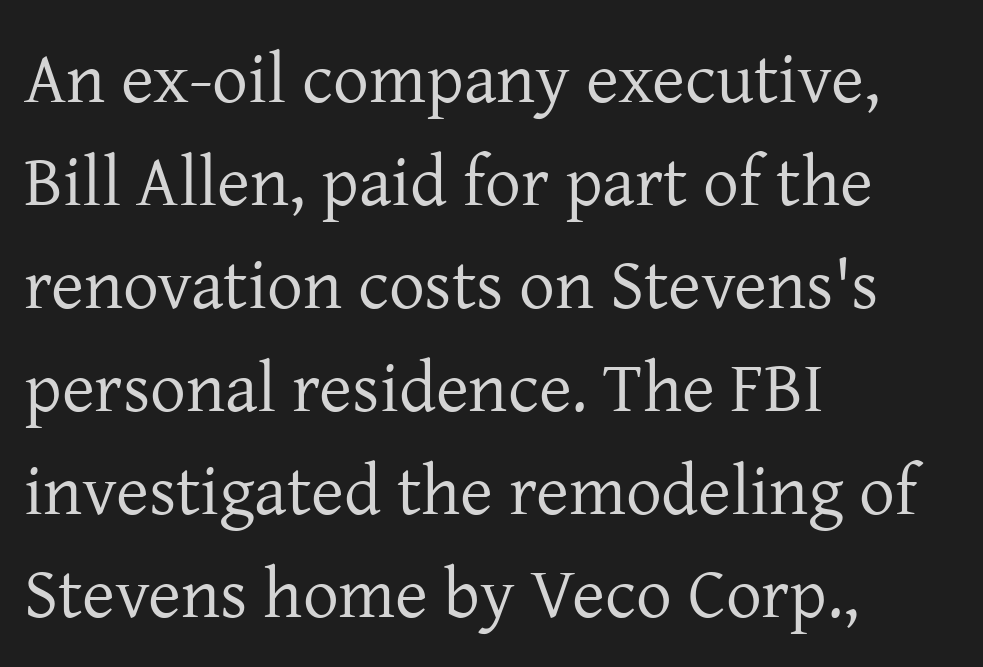
The image shows 71 px regular-weight serif type, upright; set left-aligned, normal line spacing (1.45x), normal letter spacing, not underlined; low stroke contrast and a medium x-height.
